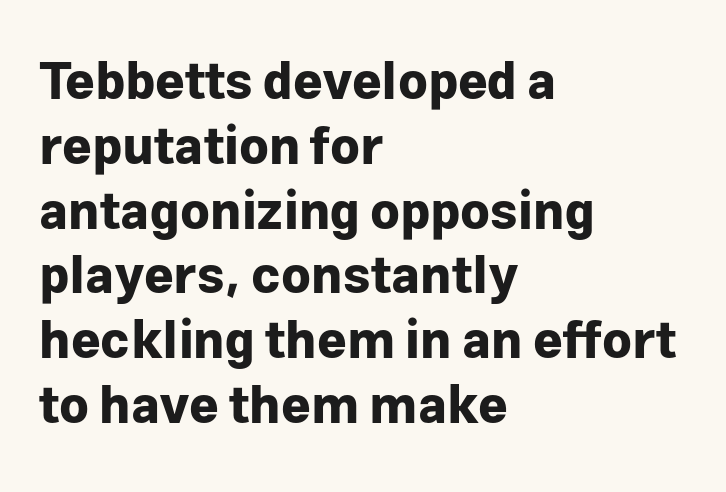
The image shows 51 px bold sans-serif type, upright; set left-aligned, normal line spacing (1.27x), normal letter spacing, not underlined; low stroke contrast and a medium x-height.
